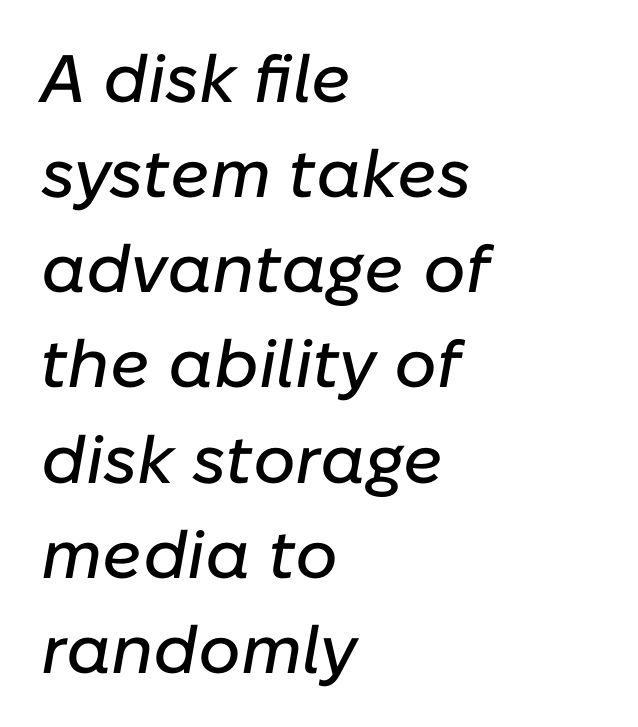
{"italic": "yes", "lean": "right", "slant_degrees": 10, "width": "normal", "stroke_contrast": "low", "x_height": "medium", "monospaced": "no", "underline": "no", "align": "left", "line_spacing": "normal", "line_spacing_ratio": 1.42, "letter_spacing": "normal", "letter_spacing_em": 0.0, "glyph_px": 67}
